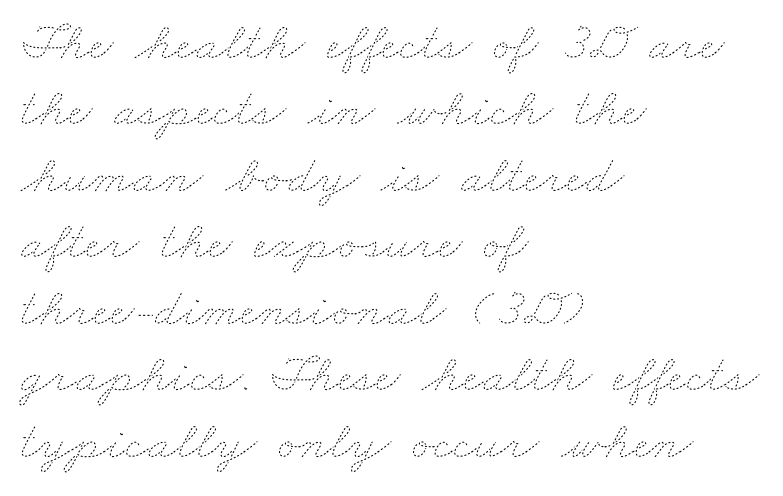
{"bold": "no", "weight": "thin", "width": "wide", "stroke_contrast": "low", "x_height": "small", "monospaced": "no", "underline": "no", "align": "left", "line_spacing_ratio": 1.23, "letter_spacing": "normal", "letter_spacing_em": 0.0, "glyph_px": 54}
